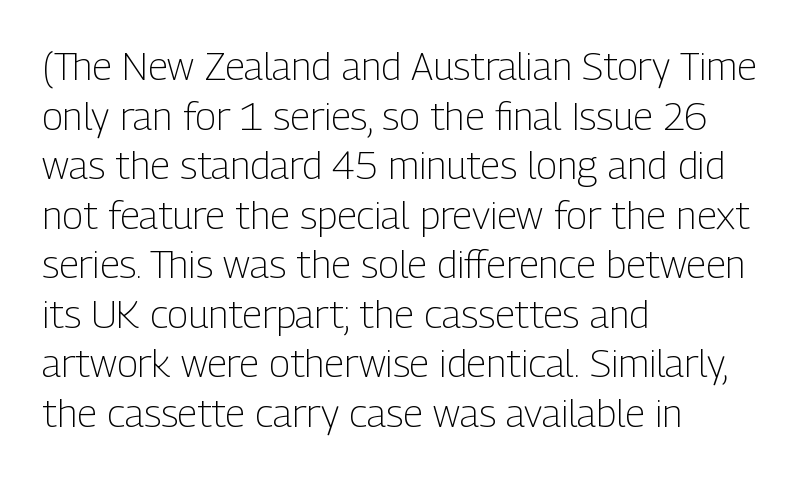
What stands out about the letter spacing? Nothing — it is the standard amount. Evenly set lines give the paragraph a standard silhouette. Alignment: flush left. Notice how the stems are strictly vertical — no italics here. Descenders hang freely into open space. The letterforms sit at book weight or below.
